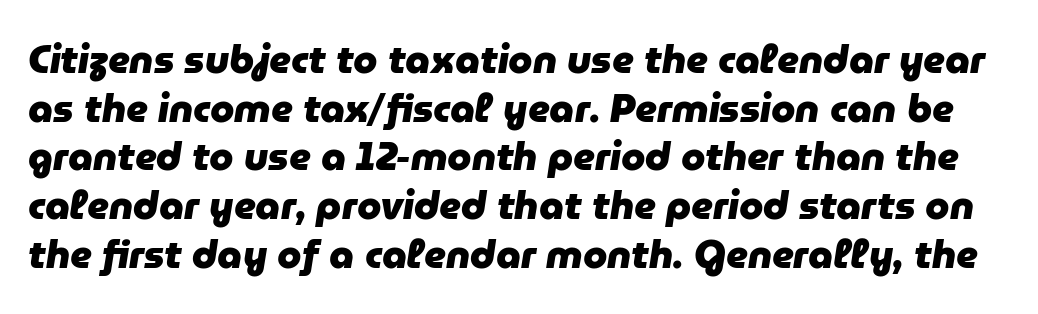
{"italic": "yes", "lean": "right", "slant_degrees": 9, "bold": "yes", "weight": "heavy", "width": "normal", "stroke_contrast": "low", "x_height": "medium", "monospaced": "no", "underline": "no", "line_spacing": "normal", "line_spacing_ratio": 1.25, "letter_spacing": "normal", "letter_spacing_em": 0.0, "glyph_px": 39}
